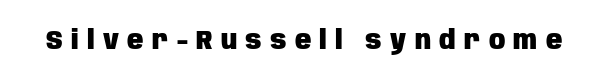
Q: Is the text bold? A: Yes.
Q: Is the text italic (slanted)? A: No, it is upright.
Q: Is the text underlined? A: No.
Q: Is the spacing between letters normal or unusually wide? A: Unusually wide.
